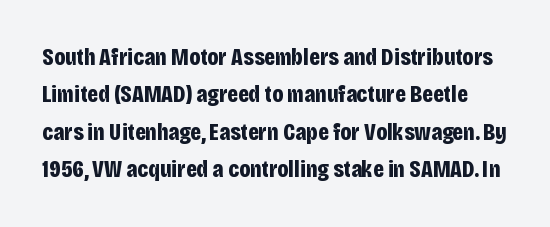
Q: Is the text bold? A: Yes.
Q: Is the text italic (slanted)? A: No, it is upright.
Q: Is the text underlined? A: No.
Q: Is the spacing between letters normal or unusually wide? A: Normal.
Q: Is the spacing between lines tight, normal or loose? A: Normal.
